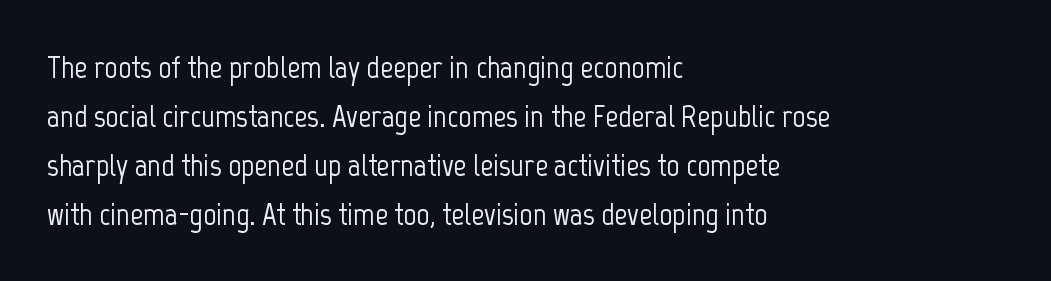
Q: Is the text italic (slanted)? A: No, it is upright.
Q: Is the typeface a serif or a sans-serif typeface? A: Sans-serif.
Q: Is the text underlined? A: No.
Q: How is the paragraph aligned? A: Left-aligned.
Q: Is the spacing between letters normal or unusually wide? A: Normal.
Q: Is the spacing between lines tight, normal or loose? A: Normal.
Q: Width (condensed, normal, or wide)? A: Condensed.
Q: Stroke contrast? A: Low.
Q: x-height? A: Medium.
Q: Monospaced? A: No.
